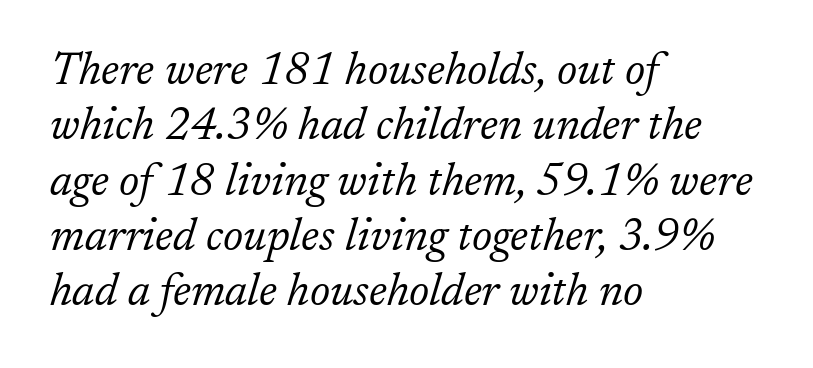
The image shows 45 px light serif type, italic (leaning right); set left-aligned, line spacing 1.23x, normal letter spacing, not underlined; low stroke contrast and a medium x-height.
